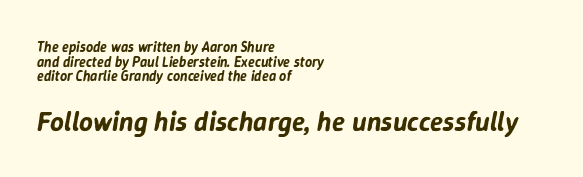
Does the bottom block carry the larger type? Yes, it does. The letterforms sit shoulder to shoulder at normal distance. Caption: multi-line text, flush left, ragged right. Lines of text with bare space underneath. Students, observe: this is what under-led, compact text looks like.
